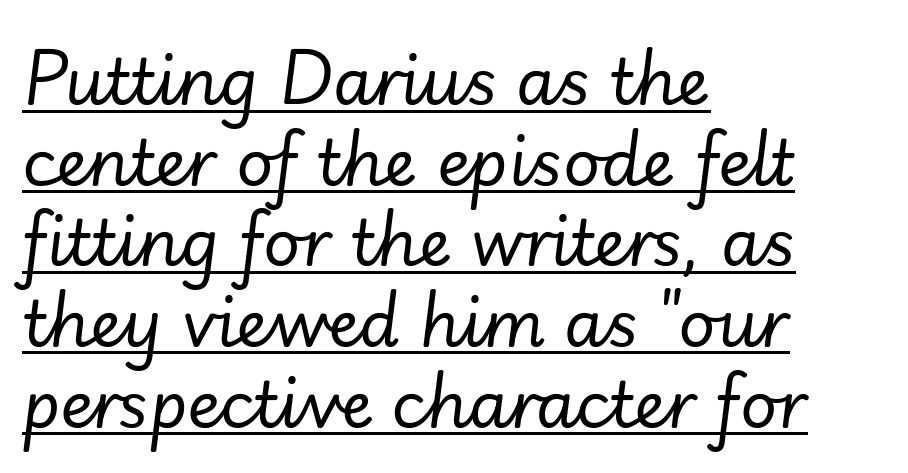
The image shows 64 px regular-weight type, italic (leaning right); set left-aligned, normal line spacing (1.26x), normal letter spacing, underlined; low stroke contrast and a small x-height.
